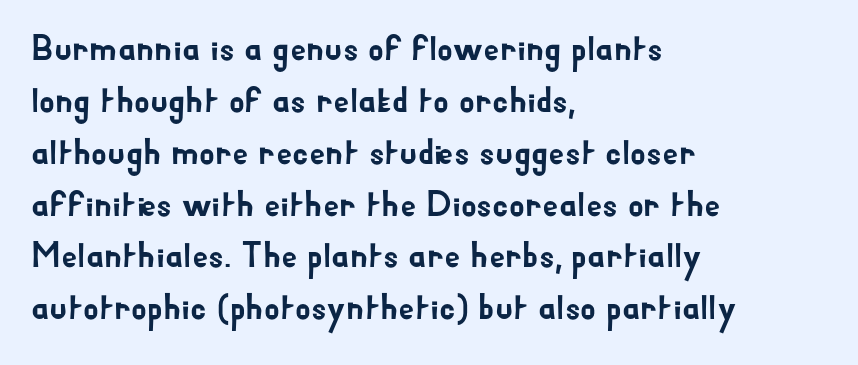
The image shows 36 px sans-serif type, upright; set left-aligned, normal line spacing (1.44x), normal letter spacing, not underlined; low stroke contrast and a small x-height.
